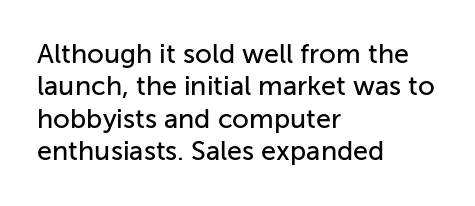
The image shows 27 px text type, upright; set left-aligned, line spacing 1.2x, normal letter spacing, not underlined.
